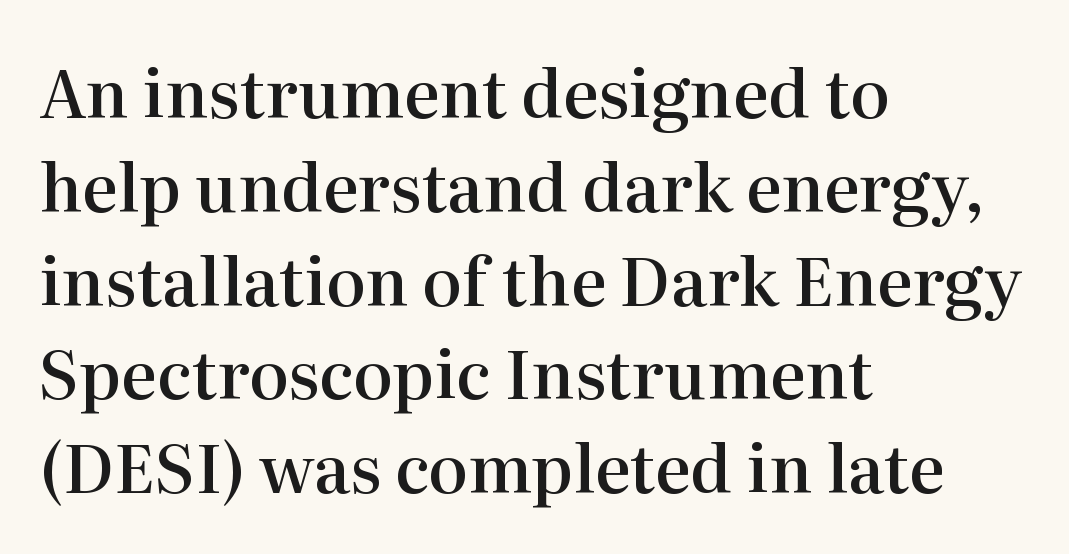
Note: serifs present on the glyphs. You could call the tracking neutral — neither tight nor loose. Do the letters lean? They stand straight. Is this a fixed-width face? No — the glyphs have proportional, varying widths. The block of text has a typical density, with ordinary space between rows.
